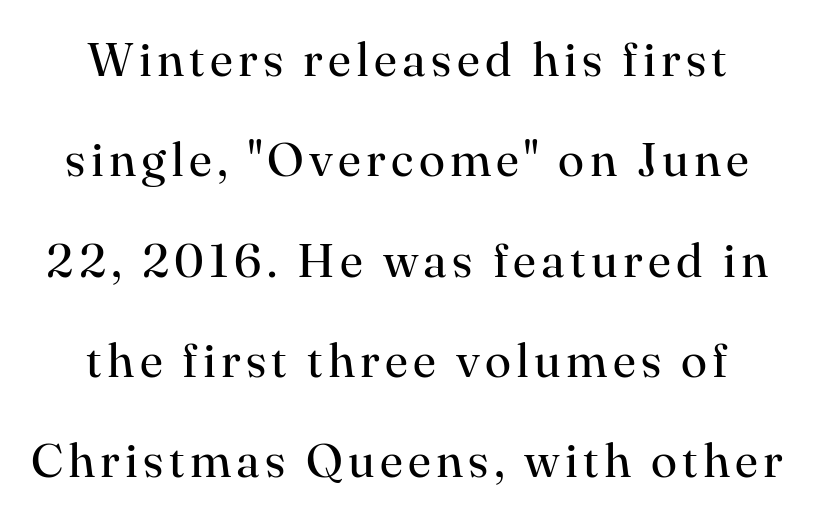
The image shows 48 px regular-weight serif type, upright; set centered, loose line spacing (2.09x), not underlined; high stroke contrast and a small x-height.
